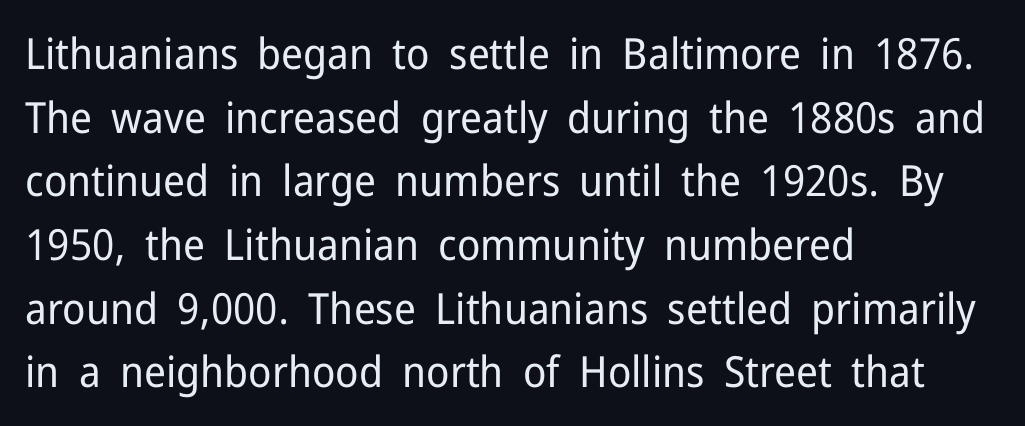
Typographically, this falls in the sans-serif category. This block has exactly the height ordinary leading produces. Posture: straight, roman, zero tilt. Visually the block forms a straight wall on the left and a jagged coastline on the right. Counters stay open thanks to moderate or lighter strokes.
